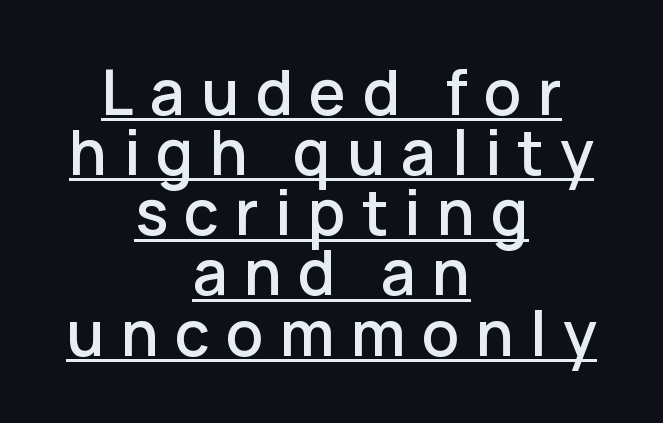
Q: Is the text italic (slanted)? A: No, it is upright.
Q: Is the typeface a serif or a sans-serif typeface? A: Sans-serif.
Q: Is the text underlined? A: Yes.
Q: How is the paragraph aligned? A: Centered.
Q: Is the spacing between letters normal or unusually wide? A: Unusually wide.
Q: Is the spacing between lines tight, normal or loose? A: Tight.
Q: Width (condensed, normal, or wide)? A: Normal.
Q: Stroke contrast? A: Low.
Q: x-height? A: Medium.
Q: Monospaced? A: No.
